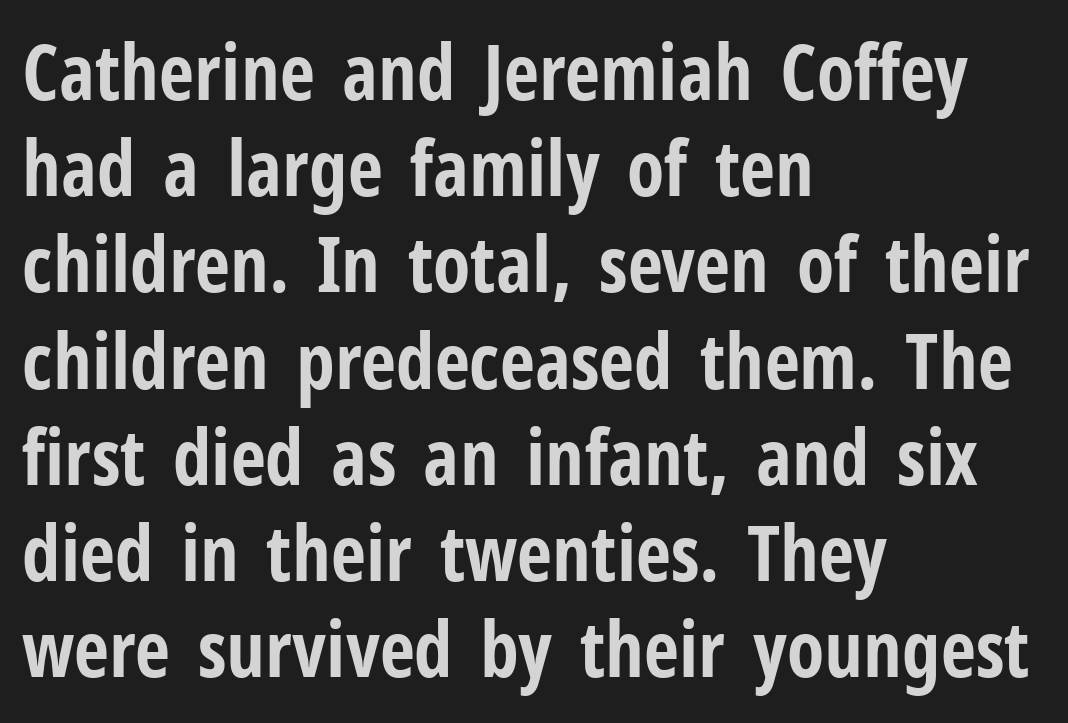
The image shows 77 px bold, condensed sans-serif type, upright; set left-aligned, normal line spacing (1.25x), normal letter spacing, not underlined; low stroke contrast and a medium x-height.
